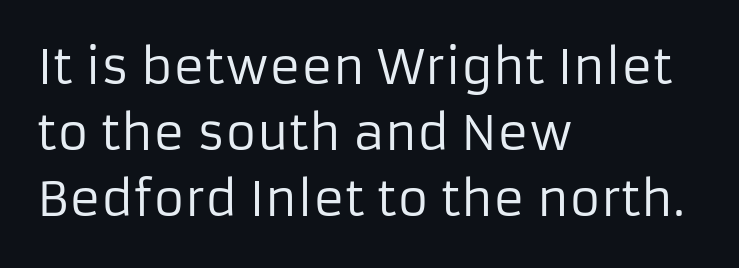
This is roman type, the default non-slanted kind. The letterforms sit shoulder to shoulder at normal distance. Layout note: lines flush left. Decoration check: the copy has no underline. Heaviness? Minimal to ordinary, like unemphasized prose. Each letter's strokes conclude bluntly, with no projecting serifs.
